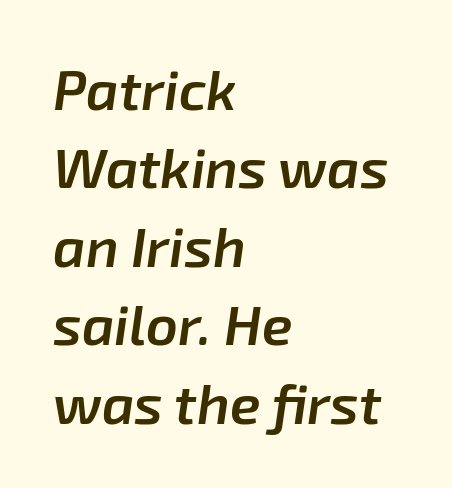
The image shows 56 px semibold type, italic (leaning right); set left-aligned, normal line spacing (1.4x), normal letter spacing, not underlined; low stroke contrast and a medium x-height.
